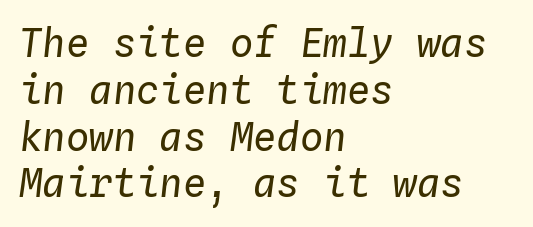
{"italic": "yes", "lean": "right", "slant_degrees": 4, "bold": "no", "weight": "regular", "width": "normal", "stroke_contrast": "low", "x_height": "medium", "monospaced": "yes", "underline": "no", "align": "left", "line_spacing_ratio": 1.2, "letter_spacing": "normal", "letter_spacing_em": 0.0, "glyph_px": 39}
